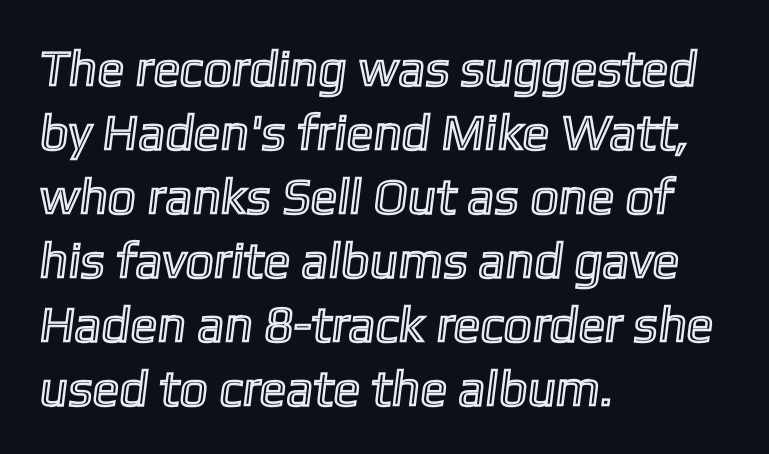
Q: Is the text underlined? A: No.
Q: How is the paragraph aligned? A: Left-aligned.
Q: Is the spacing between letters normal or unusually wide? A: Normal.
Q: Is the spacing between lines tight, normal or loose? A: Normal.
Q: Width (condensed, normal, or wide)? A: Normal.
Q: x-height? A: Medium.
Q: Monospaced? A: No.
